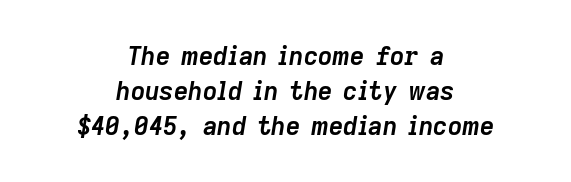
Q: Is the text bold? A: Yes.
Q: Is the text italic (slanted)? A: Yes, it leans right by about 9 degrees.
Q: Is the text underlined? A: No.
Q: How is the paragraph aligned? A: Centered.
Q: Is the spacing between letters normal or unusually wide? A: Normal.
Q: Is the spacing between lines tight, normal or loose? A: Normal.
